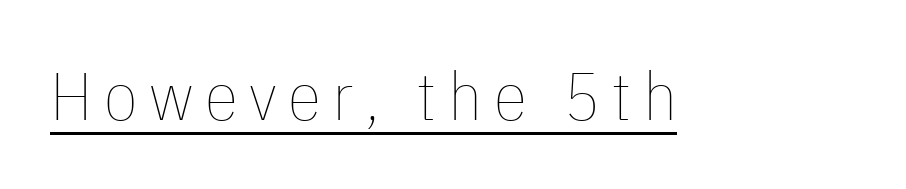
Each letter keeps its own natural width here, so spacing adapts to shape. Stroke mass is kept to a normal reading level or below. A baseline rule has been typeset under these characters. The letters stand upright; this is a roman face.
